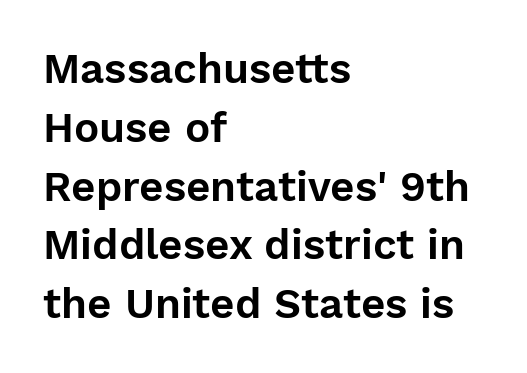
{"serif": "no", "italic": "no", "width": "normal", "stroke_contrast": "low", "x_height": "medium", "monospaced": "no", "underline": "no", "align": "left", "line_spacing": "normal", "line_spacing_ratio": 1.4, "letter_spacing": "normal", "letter_spacing_em": 0.0, "glyph_px": 42}
